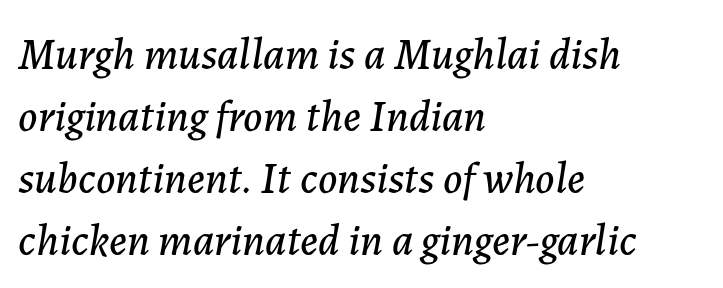
The image shows 44 px text type, italic (leaning right); set left-aligned, normal line spacing (1.41x), normal letter spacing, not underlined; low stroke contrast and a medium x-height.
